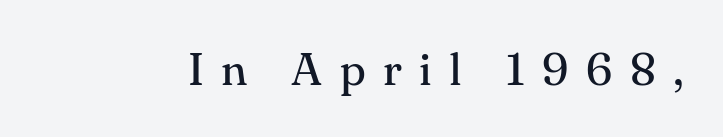
{"serif": "yes", "italic": "no", "bold": "no", "weight": "regular", "width": "normal", "stroke_contrast": "medium", "x_height": "small", "monospaced": "no", "underline": "no", "letter_spacing": "wide", "letter_spacing_em": 0.38, "glyph_px": 46}
